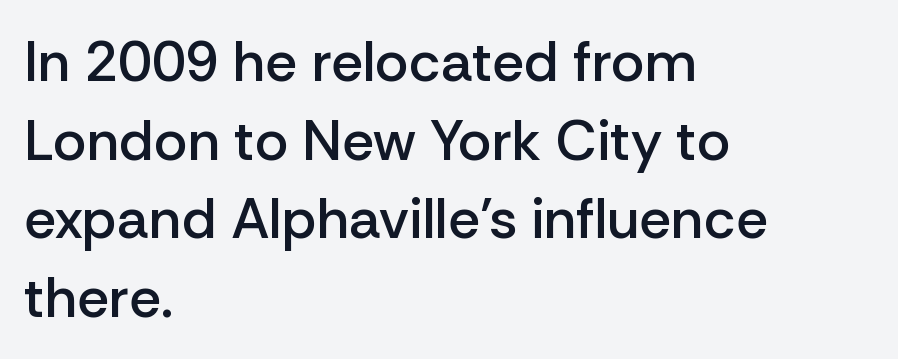
The image shows 57 px semibold sans-serif type, upright; set left-aligned, normal line spacing (1.38x), normal letter spacing, not underlined; low stroke contrast and a medium x-height.
